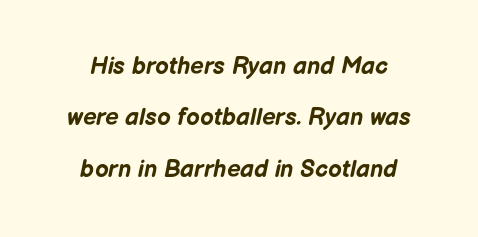
Q: Is the text bold? A: Yes.
Q: Is the text italic (slanted)? A: Yes, it leans right by about 12 degrees.
Q: Is the text underlined? A: No.
Q: How is the paragraph aligned? A: Centered.
Q: Is the spacing between letters normal or unusually wide? A: Normal.
Q: Is the spacing between lines tight, normal or loose? A: Loose.
